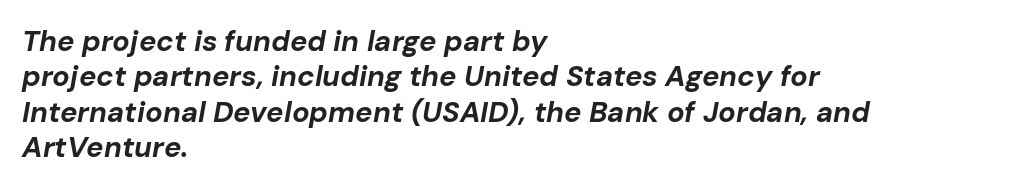
Q: Is the text bold? A: Yes.
Q: Is the text italic (slanted)? A: Yes, it leans right by about 10 degrees.
Q: Is the text underlined? A: No.
Q: How is the paragraph aligned? A: Left-aligned.
Q: Is the spacing between letters normal or unusually wide? A: Normal.
Q: Width (condensed, normal, or wide)? A: Normal.
Q: Stroke contrast? A: Low.
Q: x-height? A: Medium.
Q: Monospaced? A: No.
